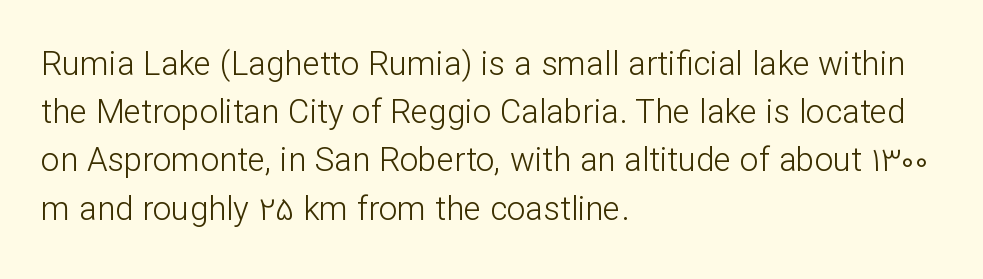
Letters have the restrained weight of plain body copy at most. Do the characters align in a grid? No, the font is proportional. Does the copy run flush right? No — it runs flush left. This sample uses plain, unmodified letter spacing. A typesetter would call this leading conventional body-copy spacing. Ordinary non-slanted type is in use.
